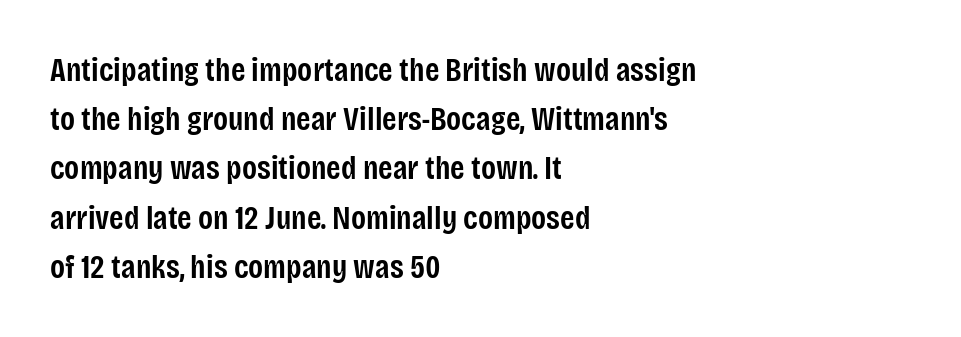
Compared with typical body copy, the letter spacing here is the same. Regarding serifs, this sample does without them. The foot of each line stays bare and open. The type sits square on the baseline with zero lean. Emphasis by weight is partial: semibold.
